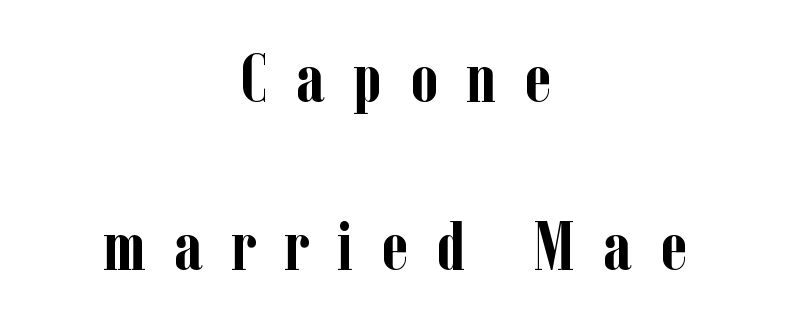
Q: Is the text bold? A: Yes.
Q: Is the text italic (slanted)? A: No, it is upright.
Q: Is the typeface a serif or a sans-serif typeface? A: Serif.
Q: Is the text underlined? A: No.
Q: How is the paragraph aligned? A: Centered.
Q: Is the spacing between letters normal or unusually wide? A: Unusually wide.
Q: Is the spacing between lines tight, normal or loose? A: Loose.
Q: Width (condensed, normal, or wide)? A: Condensed.
Q: Stroke contrast? A: Low.
Q: x-height? A: Medium.
Q: Monospaced? A: No.
